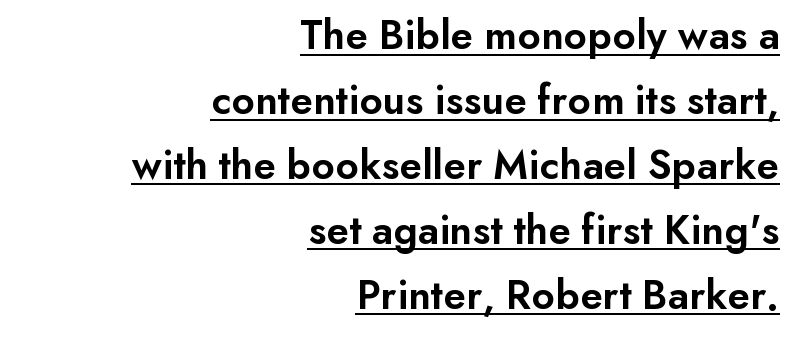
{"serif": "no", "italic": "no", "bold": "semi", "weight": "semibold", "width": "normal", "stroke_contrast": "low", "x_height": "small", "monospaced": "no", "underline": "yes", "align": "right", "line_spacing": "normal", "line_spacing_ratio": 1.51, "letter_spacing": "normal", "letter_spacing_em": 0.0, "glyph_px": 43}
